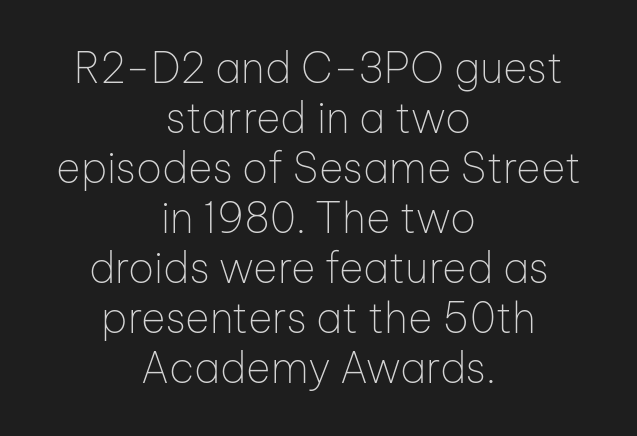
{"serif": "no", "italic": "no", "bold": "no", "weight": "thin", "width": "normal", "stroke_contrast": "low", "x_height": "medium", "monospaced": "no", "underline": "no", "align": "center", "line_spacing_ratio": 1.19, "letter_spacing": "normal", "letter_spacing_em": 0.0, "glyph_px": 42}
